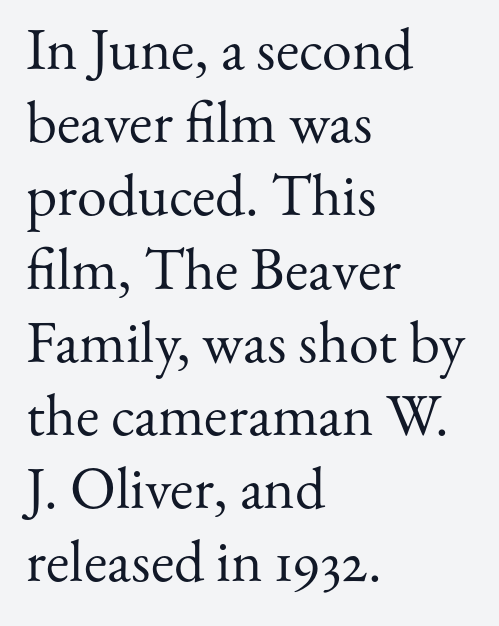
The image shows 60 px regular-weight serif type, upright; set left-aligned, line spacing 1.22x, normal letter spacing, not underlined; medium stroke contrast and a small x-height.
